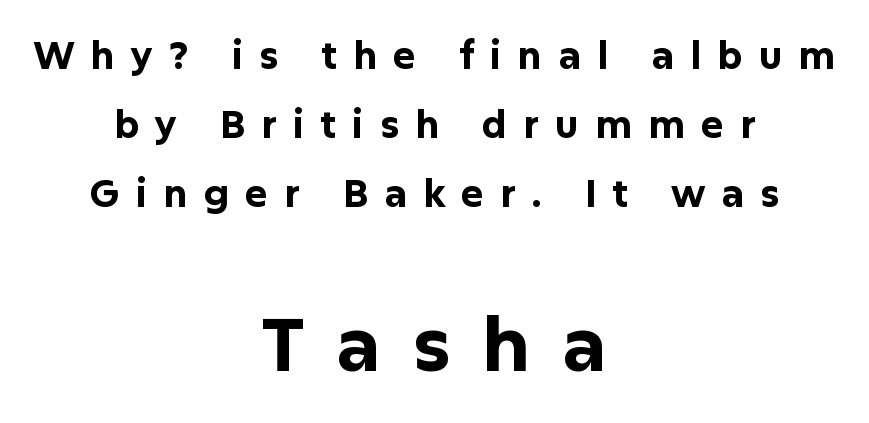
{"serif": "no", "italic": "no", "bold": "yes", "weight": "bold", "width": "normal", "stroke_contrast": "low", "x_height": "medium", "monospaced": "no", "underline": "no", "align": "center", "line_spacing_ratio": 1.81, "letter_spacing": "wide", "letter_spacing_em": 0.42, "larger_block": "second", "size_ratio": 1.97, "glyph_px": 75}
